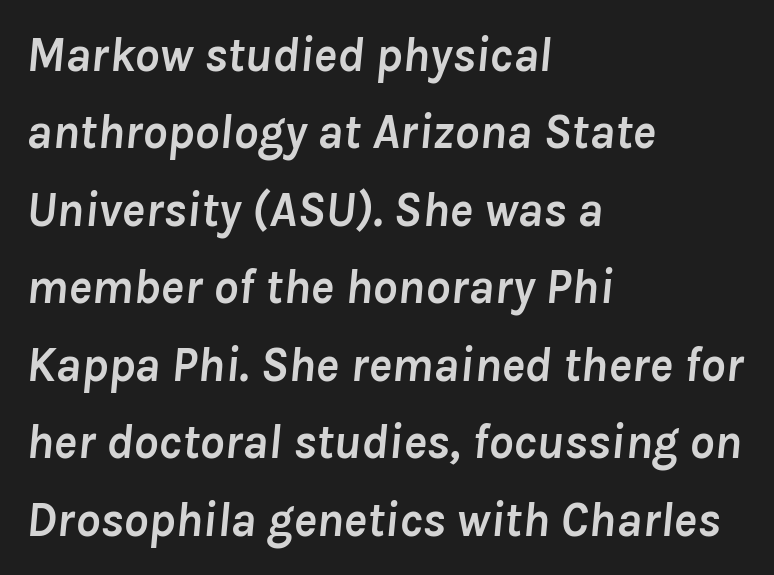
Leading: standard. Slant detected: the letters are inclined. Underlining? Definitely not there. The tracking reads as untouched default to a designer's eye. Look at the stroke-to-counter ratio: heavy, a bold.
